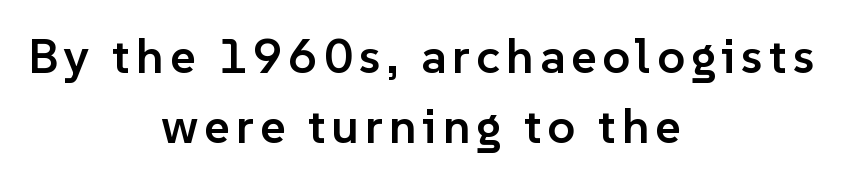
Line spacing here is normal. The typography opts for an upright posture over an oblique one. Rule under the text: the space is simply empty. Short and long lines alike share a common midpoint.
